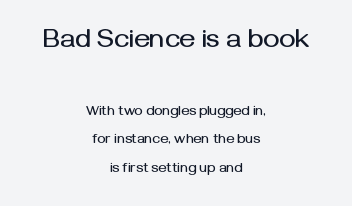
The image shows 27 px text type, upright; set centered, loose line spacing (2.04x), normal letter spacing, not underlined; the first (top) block is 1.93x larger.
